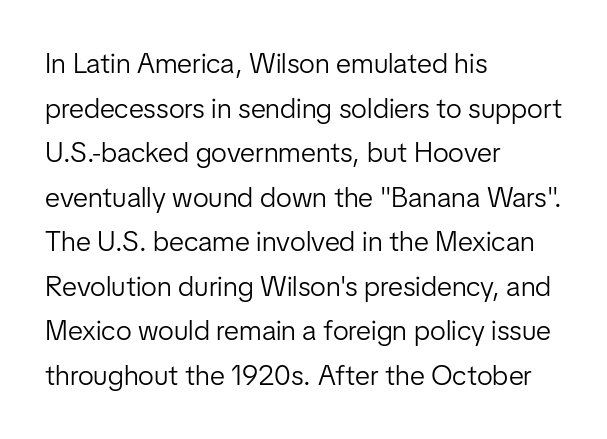
The image shows 28 px light sans-serif type, upright; set left-aligned, normal line spacing (1.59x), normal letter spacing, not underlined; low stroke contrast and a medium x-height.
